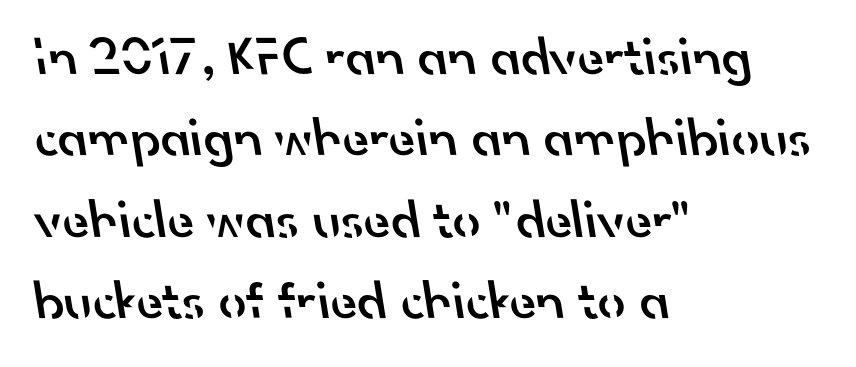
Q: Is the text bold? A: Semi-bold.
Q: Is the typeface a serif or a sans-serif typeface? A: Sans-serif.
Q: Is the text underlined? A: No.
Q: How is the paragraph aligned? A: Left-aligned.
Q: Is the spacing between letters normal or unusually wide? A: Normal.
Q: Is the spacing between lines tight, normal or loose? A: Normal.
Q: Width (condensed, normal, or wide)? A: Normal.
Q: Stroke contrast? A: Low.
Q: x-height? A: Small.
Q: Monospaced? A: No.
